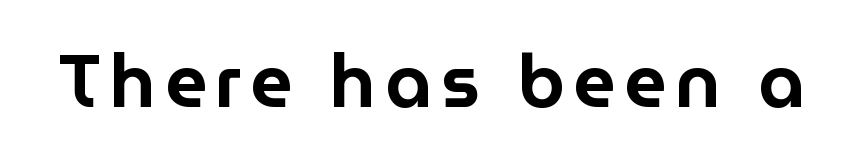
Q: Is the text italic (slanted)? A: No, it is upright.
Q: Is the typeface a serif or a sans-serif typeface? A: Sans-serif.
Q: Is the text underlined? A: No.
Q: Width (condensed, normal, or wide)? A: Normal.
Q: Stroke contrast? A: Low.
Q: x-height? A: Medium.
Q: Monospaced? A: No.
